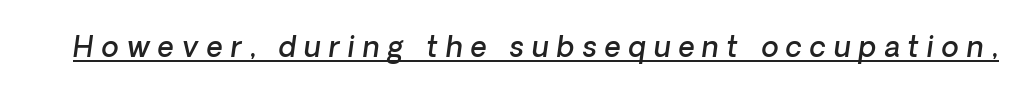
The image shows 28 px semibold sans-serif type; set unusually wide letter spacing (+0.29 em), underlined; low stroke contrast and a medium x-height.
